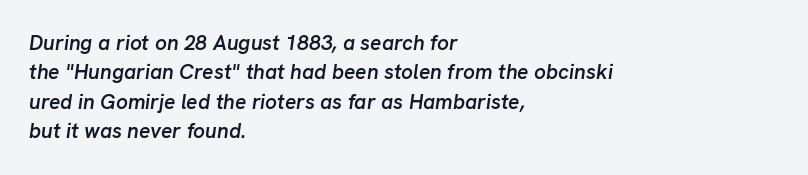
This rendering leaves character spacing at its baseline value. Which margin do the lines hug? The left one — the right edge is uneven. This block has exactly the height ordinary leading produces. Lines of text with bare space underneath.
